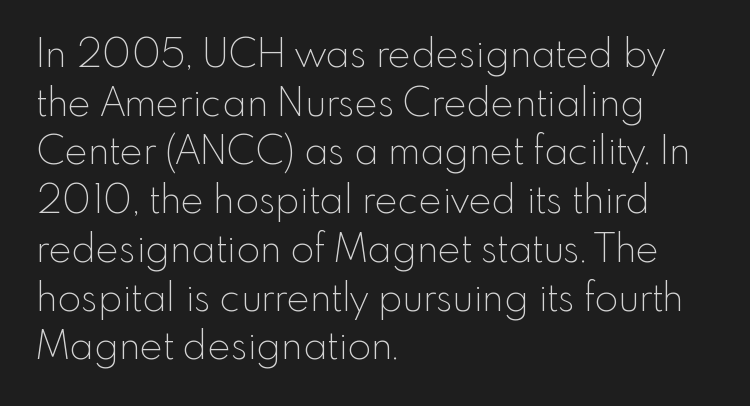
{"serif": "no", "italic": "no", "bold": "no", "weight": "thin", "width": "normal", "x_height": "small", "monospaced": "no", "underline": "no", "align": "left", "line_spacing": "normal", "line_spacing_ratio": 1.25, "letter_spacing": "normal", "letter_spacing_em": 0.0, "glyph_px": 39}
